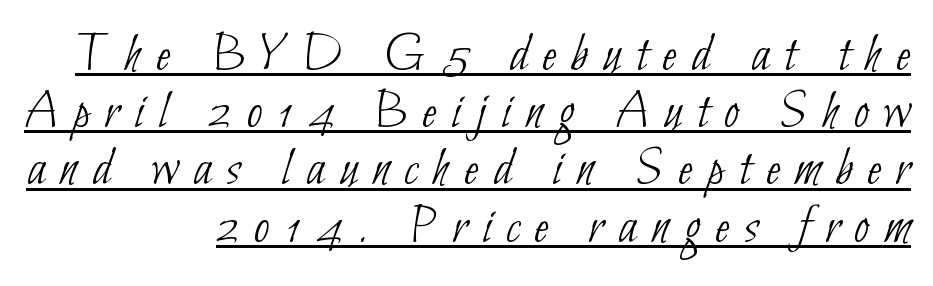
The typeface has the unassuming heft of standard copy or less. Varying glyph widths throughout — classic text-font behaviour. This is sans-serif lettering, the kind often seen on screens and signage. The face used here is rendered with a markedly widened letterfit. Each line of the rendering has a horizontal stroke beneath the glyphs. This block would grow much taller if given ordinary leading; it's compressed now.
